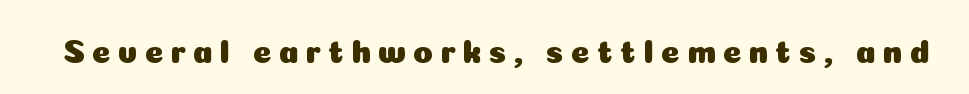
Q: Is the text italic (slanted)? A: No, it is upright.
Q: Is the typeface a serif or a sans-serif typeface? A: Sans-serif.
Q: Is the text underlined? A: No.
Q: Is the spacing between letters normal or unusually wide? A: Unusually wide.
Q: Width (condensed, normal, or wide)? A: Normal.
Q: Stroke contrast? A: Low.
Q: x-height? A: Medium.
Q: Monospaced? A: No.
